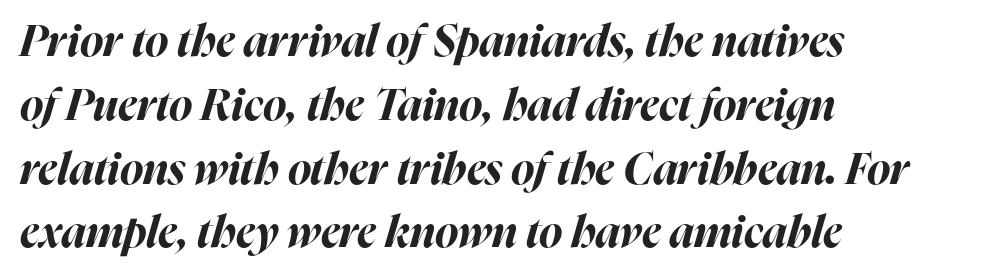
Q: Is the text bold? A: Yes.
Q: Is the text italic (slanted)? A: Yes, it leans right by about 16 degrees.
Q: Is the text underlined? A: No.
Q: How is the paragraph aligned? A: Left-aligned.
Q: Is the spacing between letters normal or unusually wide? A: Normal.
Q: Is the spacing between lines tight, normal or loose? A: Normal.
Q: Width (condensed, normal, or wide)? A: Normal.
Q: Stroke contrast? A: High.
Q: x-height? A: Medium.
Q: Monospaced? A: No.
